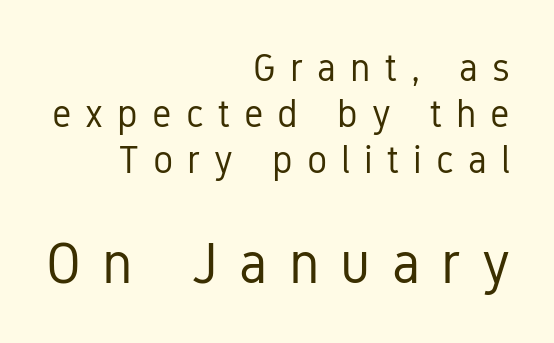
{"serif": "no", "italic": "no", "bold": "no", "weight": "regular", "width": "condensed", "stroke_contrast": "low", "x_height": "medium", "monospaced": "no", "underline": "no", "align": "right", "line_spacing_ratio": 1.21, "letter_spacing": "wide", "letter_spacing_em": 0.37, "larger_block": "second", "size_ratio": 1.5, "glyph_px": 57}
